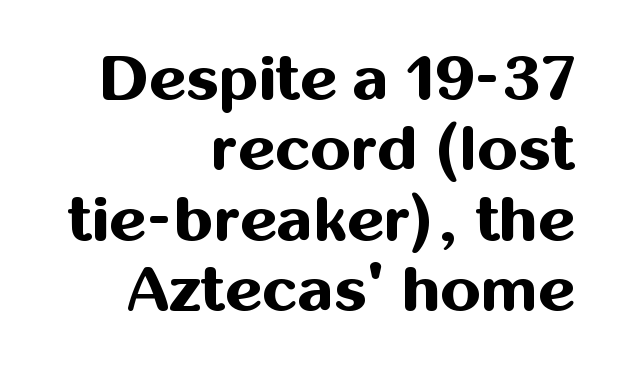
{"serif": "no", "italic": "no", "bold": "yes", "weight": "bold", "width": "normal", "stroke_contrast": "medium", "x_height": "medium", "monospaced": "no", "underline": "no", "align": "right", "line_spacing": "tight", "line_spacing_ratio": 1.1, "letter_spacing": "normal", "letter_spacing_em": 0.0, "glyph_px": 64}
